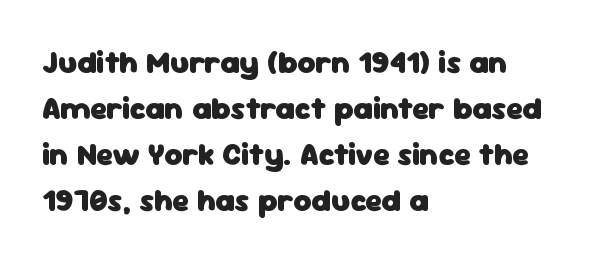
The image shows 31 px heavy sans-serif type, upright; set left-aligned, normal line spacing (1.48x), normal letter spacing, not underlined; low stroke contrast and a medium x-height.
